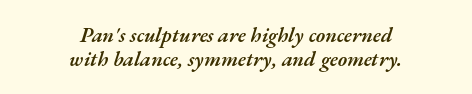
These lines carry some extra weight — a demibold, not a full bold. Honestly, the letter spacing is just normal — you wouldn't notice it. This rendering features lettering with no underline. Looking at the ascenders, they clearly lean. The compositor balanced each line on the midline.
